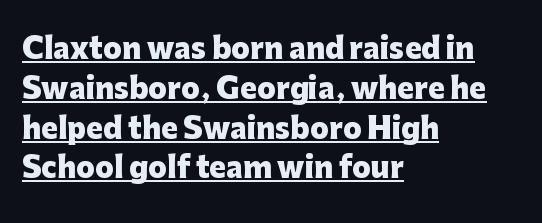
The image shows 28 px heavy sans-serif type, upright; set left-aligned, normal line spacing (1.42x), normal letter spacing, underlined; low stroke contrast and a medium x-height.
